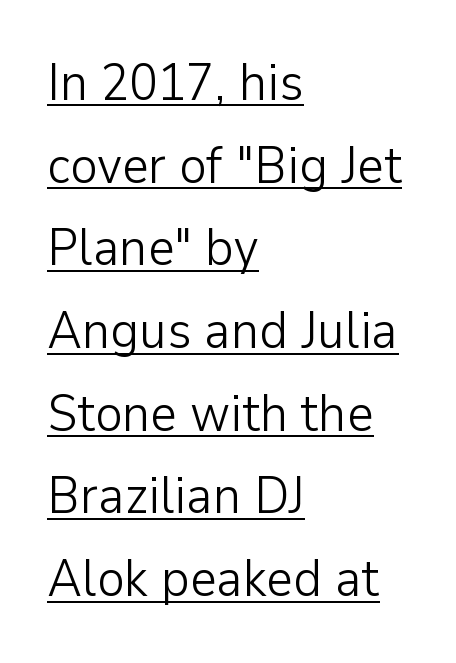
A classic flush-left, rag-right setting is used for this passage. Glyph-to-glyph distance matches everyday printed text. Nope, not italic — everything's standing straight. Regular leading. Do the characters align in a grid? No, the font is proportional. The weight tops out at a normal text grade.
